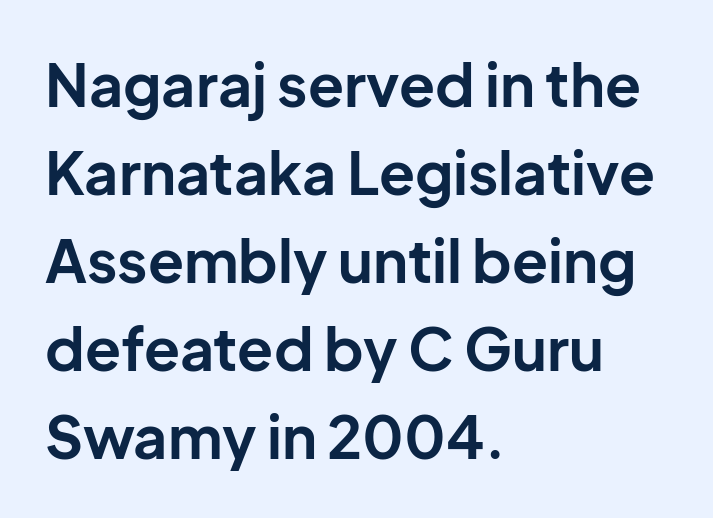
Q: Is the text bold? A: Yes.
Q: Is the text italic (slanted)? A: No, it is upright.
Q: Is the typeface a serif or a sans-serif typeface? A: Sans-serif.
Q: Is the text underlined? A: No.
Q: How is the paragraph aligned? A: Left-aligned.
Q: Is the spacing between letters normal or unusually wide? A: Normal.
Q: Is the spacing between lines tight, normal or loose? A: Normal.
Q: Width (condensed, normal, or wide)? A: Normal.
Q: Stroke contrast? A: Low.
Q: x-height? A: Medium.
Q: Monospaced? A: No.
